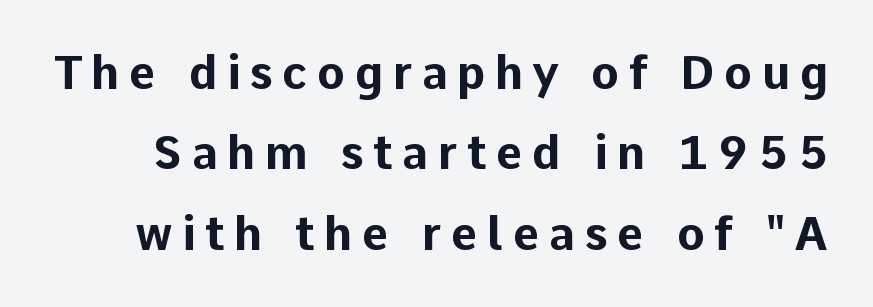
{"serif": "no", "italic": "no", "bold": "yes", "weight": "bold", "width": "normal", "stroke_contrast": "low", "x_height": "medium", "monospaced": "no", "underline": "no", "line_spacing_ratio": 1.75, "letter_spacing": "wide", "letter_spacing_em": 0.21, "glyph_px": 46}
